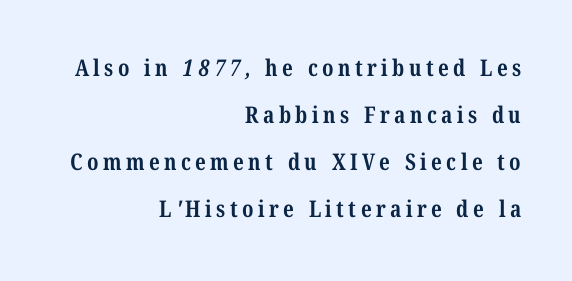
The image shows 23 px bold type; set right-aligned, loose line spacing (2.05x), not underlined.
